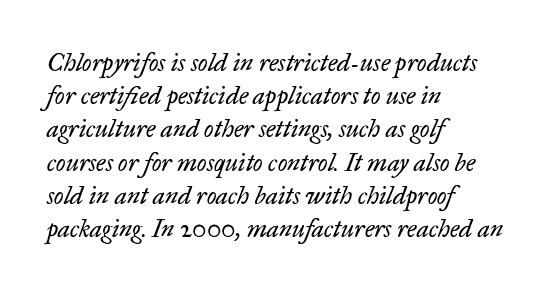
In CSS terms this would be text-align: left. The face used here has a pronounced slope to its letters. Letter spacing: default. Only glyphs here, with clear space below each row. Each new line begins a customary step beneath the previous one. No extra ink here — the face is not bold.
